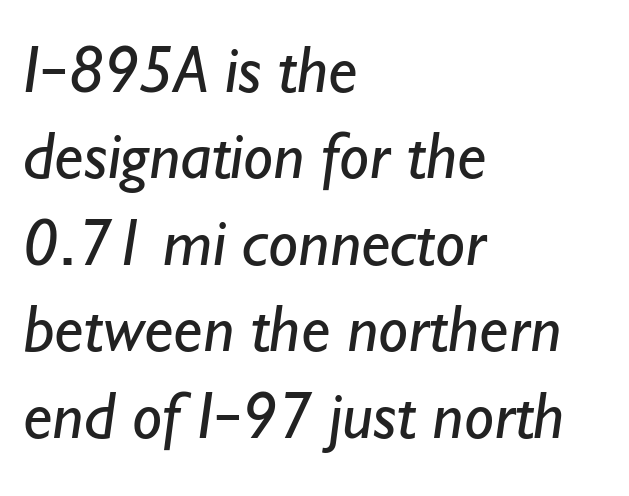
Standard letterfit; no display-style spreading of the glyphs. Plain, unruled lines of type. This is sans-serif lettering, the kind often seen on screens and signage. Weight class: somewhere from thin through regular. The vertical gap from one line to the next is medium.
